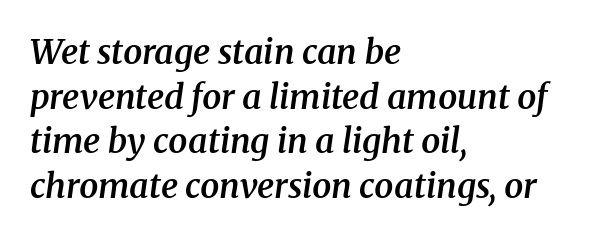
Q: Is the text bold? A: Semi-bold.
Q: Is the text italic (slanted)? A: Yes, it leans right by about 8 degrees.
Q: Is the typeface a serif or a sans-serif typeface? A: Serif.
Q: Is the text underlined? A: No.
Q: How is the paragraph aligned? A: Left-aligned.
Q: Is the spacing between letters normal or unusually wide? A: Normal.
Q: Is the spacing between lines tight, normal or loose? A: Normal.
Q: Width (condensed, normal, or wide)? A: Normal.
Q: Stroke contrast? A: Medium.
Q: x-height? A: Medium.
Q: Monospaced? A: No.
